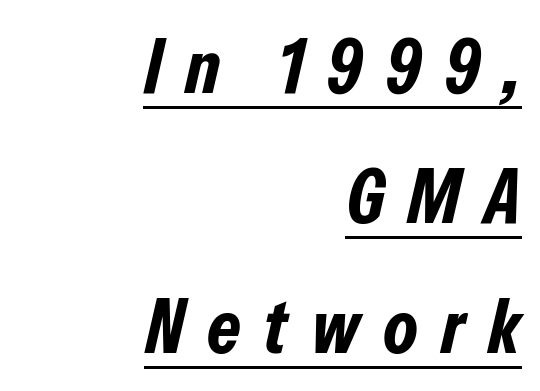
Teacher's note: observe the even right margin — that is flush-right alignment. The face used here is proportionally spaced, like ordinary book or web type. You could only call the tracking loose — the letters float apart. Does the lettering tilt? It does — this is italic.
